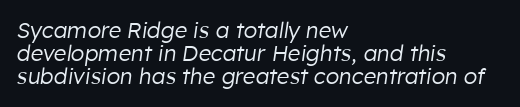
{"italic": "yes", "lean": "right", "slant_degrees": 8, "bold": "no", "underline": "no", "align": "left", "line_spacing": "tight", "line_spacing_ratio": 1.05, "letter_spacing": "normal", "letter_spacing_em": 0.0, "glyph_px": 22}
